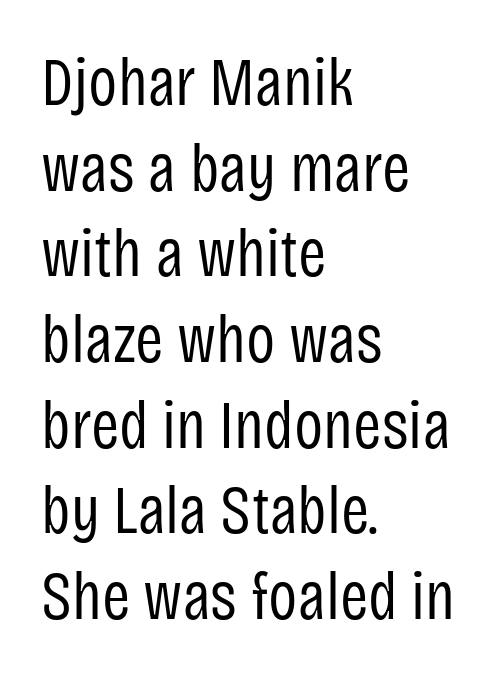
The image shows 68 px regular-weight, condensed sans-serif type, upright; set left-aligned, normal line spacing (1.26x), normal letter spacing, not underlined; low stroke contrast and a large x-height.
